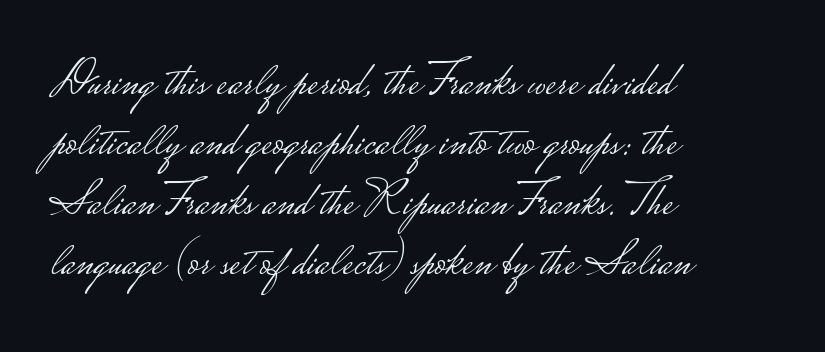
The line-height multiplier appears to be the usual default. The glyphs are unaccompanied by any horizontal stroke below them. Stems and bowls with no extra thickness — not bold. Serif or sans? Sans — the stroke terminals are bare.
